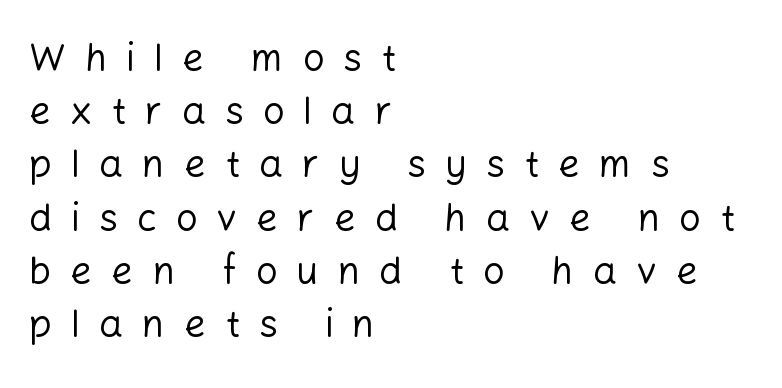
Q: Is the text bold? A: No.
Q: Is the text italic (slanted)? A: No, it is upright.
Q: Is the typeface a serif or a sans-serif typeface? A: Sans-serif.
Q: Is the text underlined? A: No.
Q: How is the paragraph aligned? A: Left-aligned.
Q: Is the spacing between letters normal or unusually wide? A: Unusually wide.
Q: Is the spacing between lines tight, normal or loose? A: Normal.
Q: Width (condensed, normal, or wide)? A: Normal.
Q: Stroke contrast? A: Low.
Q: x-height? A: Medium.
Q: Monospaced? A: No.
